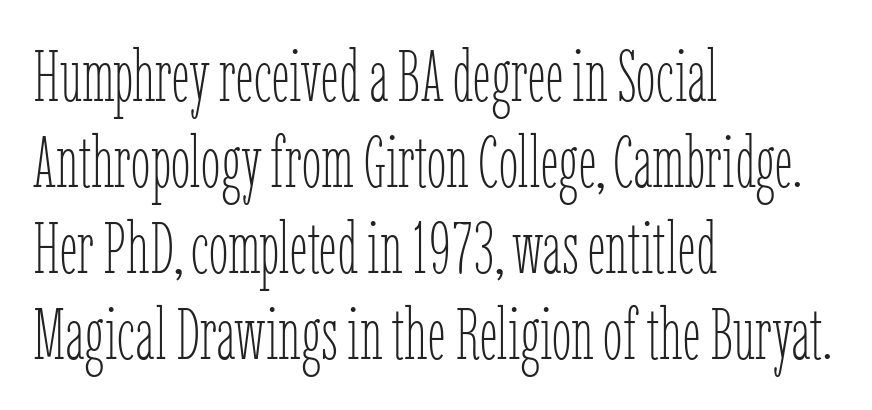
The image shows 71 px thin, condensed type, upright; set left-aligned, line spacing 1.21x, normal letter spacing, not underlined; low stroke contrast and a medium x-height.
